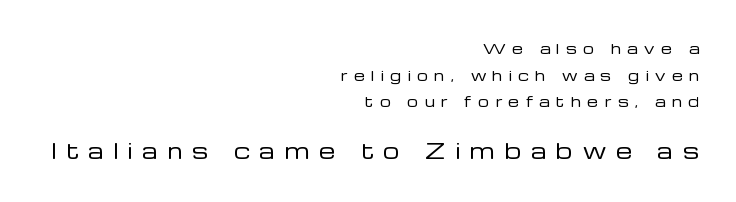
The image shows 21 px text type, upright; set right-aligned, loose line spacing (1.9x), unusually wide letter spacing (+0.46 em), not underlined; the second (bottom) block is 1.5x larger.
